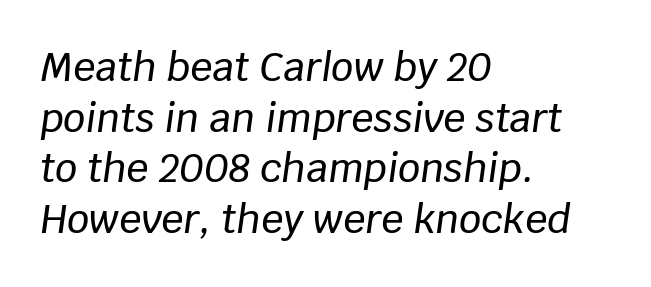
The glyphs are unaccompanied by any horizontal stroke below them. Compared with typical body copy, the letter spacing here is the same. The line-height multiplier appears to be the usual default. The face used here is proportionally spaced, like ordinary book or web type. The glyphs look as if they've been sheared to an angle. This sample is left-justified, so line endings fall wherever the words run out.
